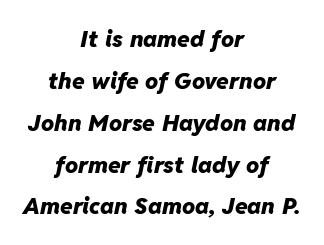
{"italic": "yes", "lean": "right", "slant_degrees": 11, "bold": "yes", "underline": "no", "align": "center", "line_spacing_ratio": 1.82, "letter_spacing": "normal", "letter_spacing_em": 0.0, "glyph_px": 23}
